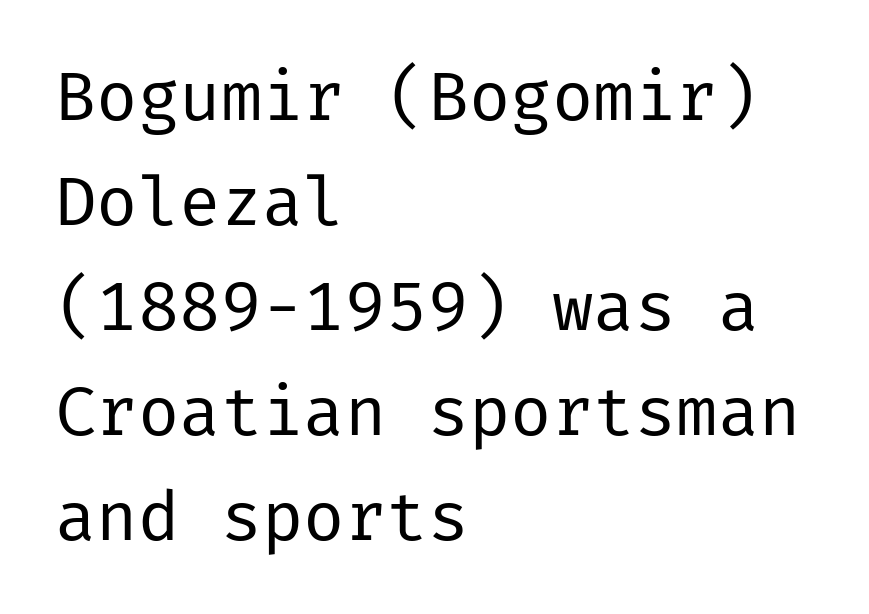
{"serif": "no", "italic": "no", "bold": "no", "weight": "regular", "width": "normal", "stroke_contrast": "low", "x_height": "medium", "underline": "no", "align": "left", "line_spacing": "normal", "line_spacing_ratio": 1.52, "letter_spacing": "normal", "letter_spacing_em": 0.0, "glyph_px": 69}
